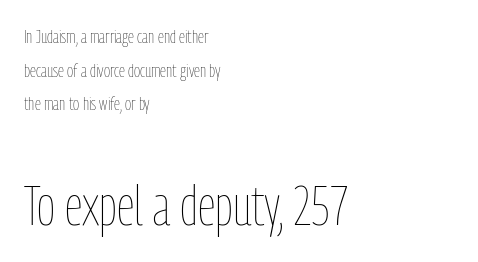
Decoration check: the copy has no underline. The passage shown begins with its smaller block and ends with its larger one. The strokes carry an ordinary text weight at most. Compared with a centered layout, this one pins lines to the left instead.
